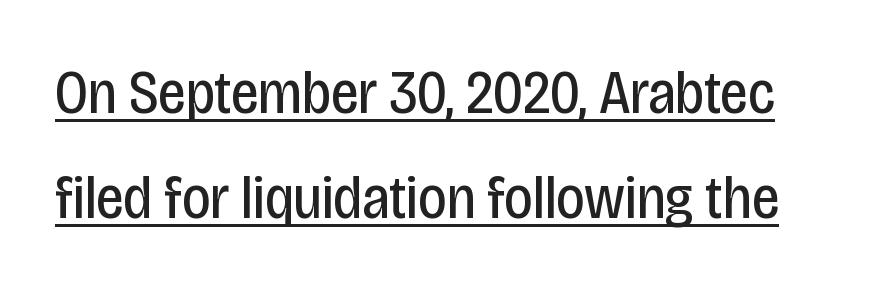
{"serif": "no", "italic": "no", "bold": "no", "weight": "regular", "width": "condensed", "stroke_contrast": "low", "x_height": "large", "monospaced": "no", "underline": "yes", "line_spacing": "normal", "line_spacing_ratio": 1.69, "letter_spacing": "normal", "letter_spacing_em": 0.0, "glyph_px": 62}
